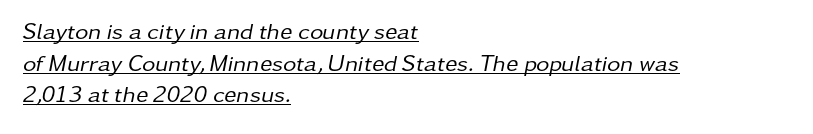
Q: Is the text bold? A: No.
Q: Is the text italic (slanted)? A: Yes, it leans right by about 11 degrees.
Q: Is the text underlined? A: Yes.
Q: How is the paragraph aligned? A: Left-aligned.
Q: Is the spacing between letters normal or unusually wide? A: Normal.
Q: Is the spacing between lines tight, normal or loose? A: Normal.
